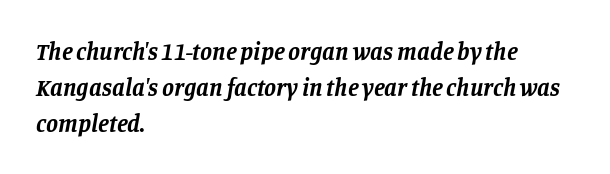
The image shows 24 px bold type, italic (leaning right); set left-aligned, normal line spacing (1.49x), normal letter spacing, not underlined.
